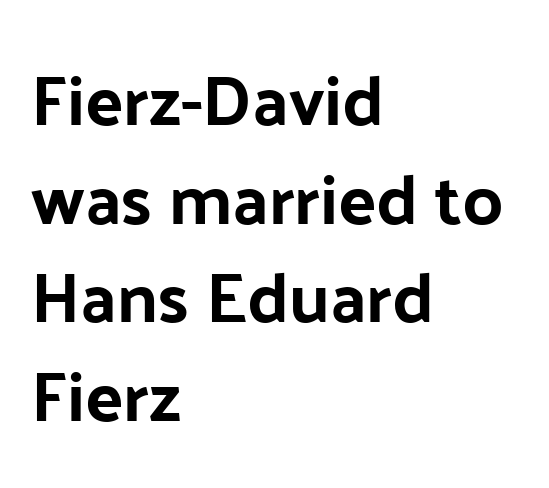
Q: Is the text italic (slanted)? A: No, it is upright.
Q: Is the typeface a serif or a sans-serif typeface? A: Sans-serif.
Q: Is the text underlined? A: No.
Q: How is the paragraph aligned? A: Left-aligned.
Q: Is the spacing between letters normal or unusually wide? A: Normal.
Q: Is the spacing between lines tight, normal or loose? A: Normal.
Q: Width (condensed, normal, or wide)? A: Normal.
Q: Stroke contrast? A: Low.
Q: x-height? A: Medium.
Q: Monospaced? A: No.
